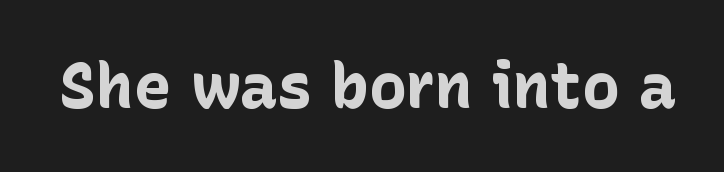
Quick note: not italic, upright. The letters are bold, with thick, heavy strokes. Any mark beneath the type? The region is blank. Here the designer chose a conventional face with non-uniform glyph widths.
